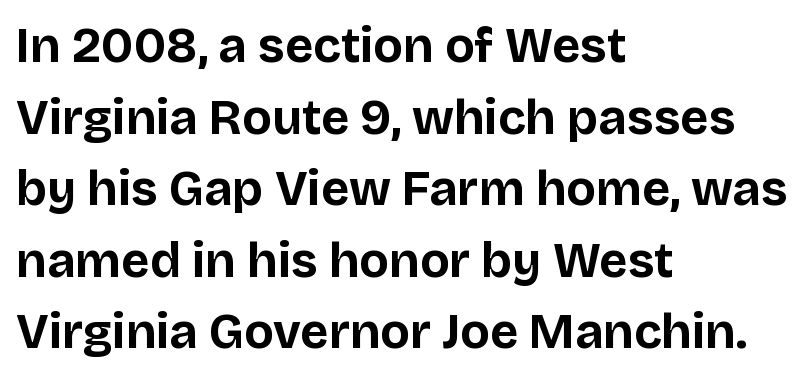
The image shows 49 px bold sans-serif type, upright; set left-aligned, normal line spacing (1.46x), normal letter spacing, not underlined; low stroke contrast and a large x-height.
